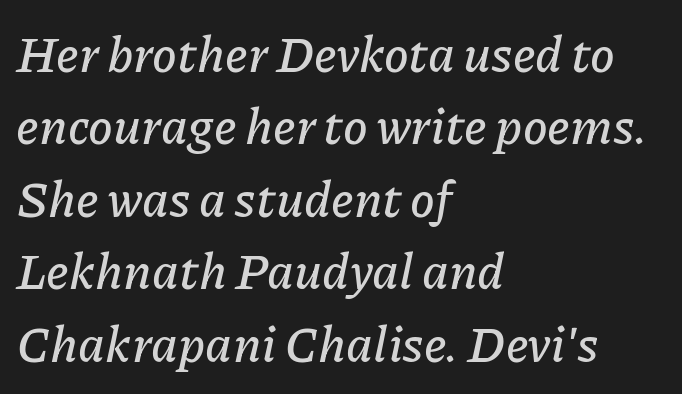
Would a proofreader flag this as italicized? Yes. A typesetter would call this zero additional tracking. Varying glyph widths throughout — classic text-font behaviour. Beneath every word, the page is bare. Compared with typical paragraphs, the rows here are spaced about the same.
